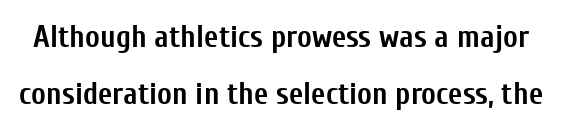
The image shows 31 px semibold, condensed sans-serif type, upright; set line spacing 1.83x, normal letter spacing, not underlined; low stroke contrast and a medium x-height.
